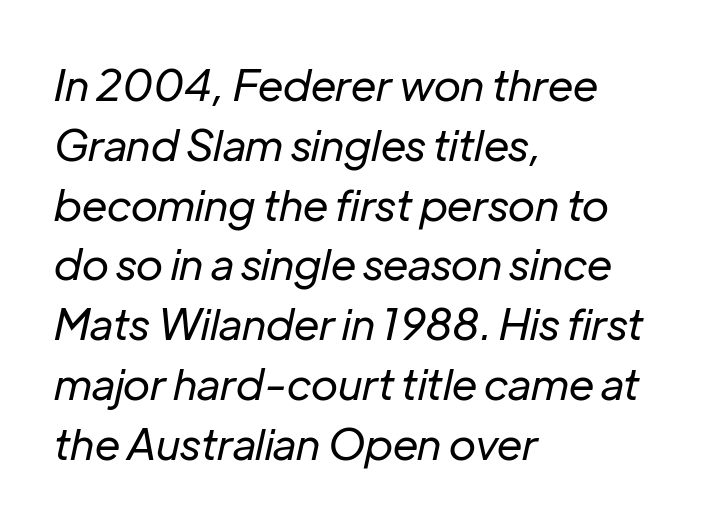
The face used here is rendered with its standard letterfit. Heft: none added — not bold. The rendering applies a slant to the glyphs. All the whitespace from short lines collects on the right. These lines are rendered in a variable-pitch font.
